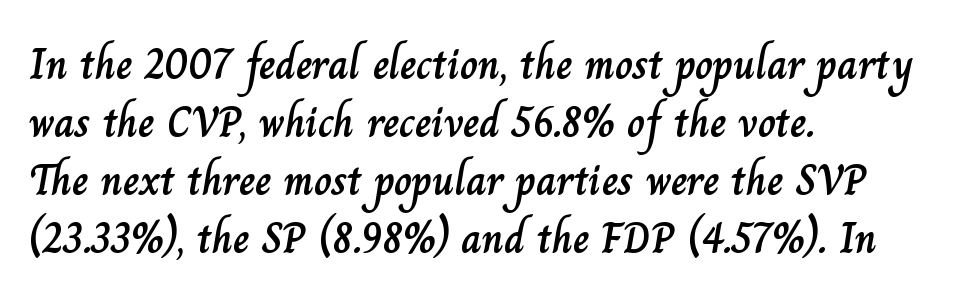
Words appear dense and cohesive because spacing is normal. Descender tails drop into unmarked territory. This block has exactly the height ordinary leading produces. All the whitespace from short lines collects on the right. This sample has the flowing, uneven cadence of proportional lettering.
